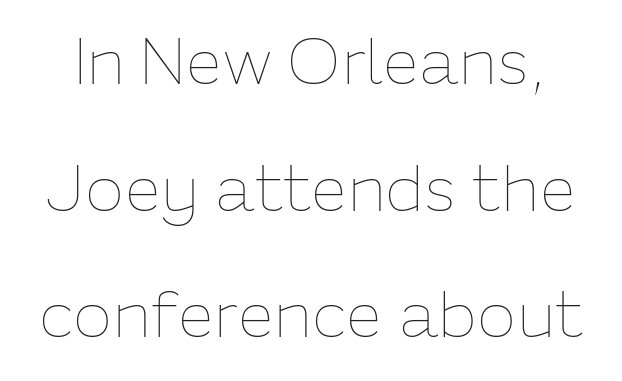
The image shows 65 px thin type, upright; set loose line spacing (1.95x), normal letter spacing, not underlined; low stroke contrast and a medium x-height.
